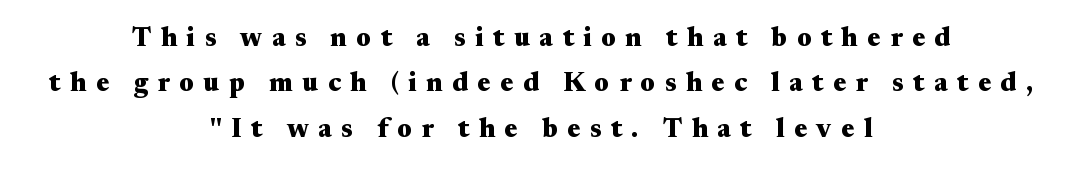
Q: Is the text bold? A: Yes.
Q: Is the text italic (slanted)? A: No, it is upright.
Q: Is the text underlined? A: No.
Q: How is the paragraph aligned? A: Centered.
Q: Is the spacing between letters normal or unusually wide? A: Unusually wide.
Q: Is the spacing between lines tight, normal or loose? A: Normal.
